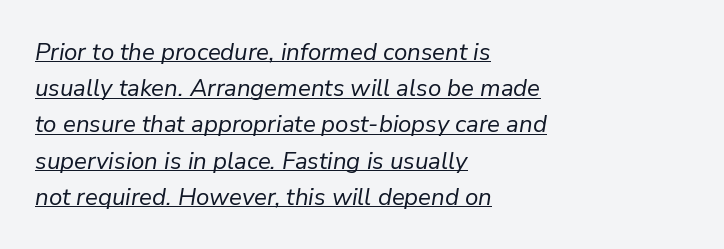
{"italic": "yes", "lean": "right", "slant_degrees": 9, "bold": "no", "underline": "yes", "align": "left", "line_spacing": "normal", "line_spacing_ratio": 1.51, "letter_spacing": "normal", "letter_spacing_em": 0.0, "glyph_px": 24}
